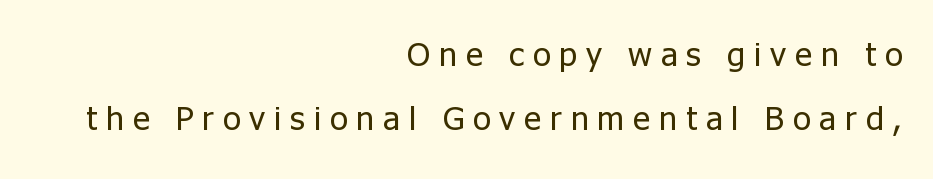
The image shows 33 px regular-weight sans-serif type, upright; set right-aligned, loose line spacing (1.93x), unusually wide letter spacing (+0.27 em), not underlined; low stroke contrast and a medium x-height.
